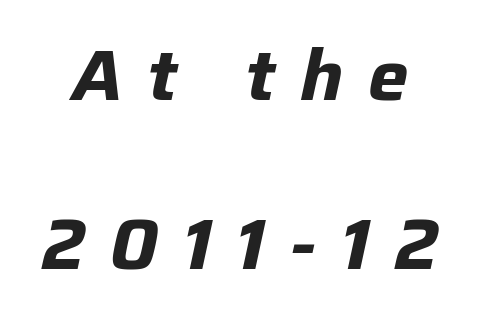
{"italic": "yes", "lean": "right", "slant_degrees": 12, "bold": "yes", "weight": "bold", "width": "normal", "stroke_contrast": "low", "x_height": "medium", "monospaced": "no", "underline": "no", "line_spacing": "loose", "line_spacing_ratio": 2.35, "letter_spacing": "wide", "letter_spacing_em": 0.34, "glyph_px": 72}
